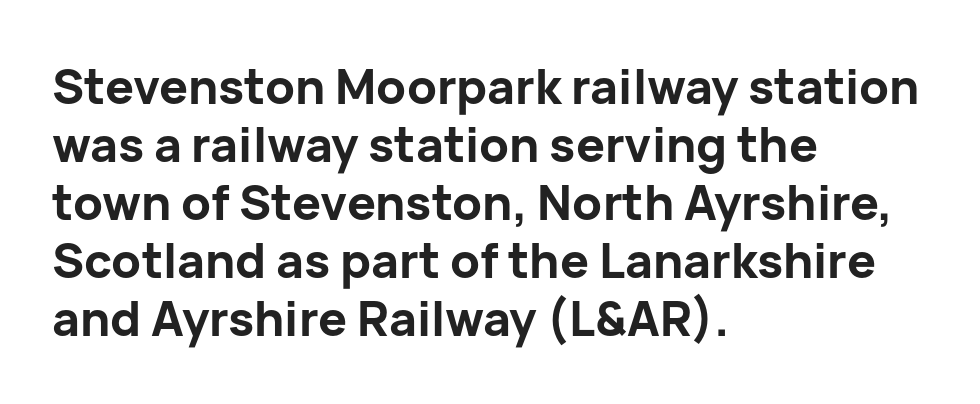
Q: Is the text bold? A: Yes.
Q: Is the text italic (slanted)? A: No, it is upright.
Q: Is the typeface a serif or a sans-serif typeface? A: Sans-serif.
Q: Is the text underlined? A: No.
Q: How is the paragraph aligned? A: Left-aligned.
Q: Is the spacing between letters normal or unusually wide? A: Normal.
Q: Width (condensed, normal, or wide)? A: Normal.
Q: Stroke contrast? A: Low.
Q: x-height? A: Medium.
Q: Monospaced? A: No.
